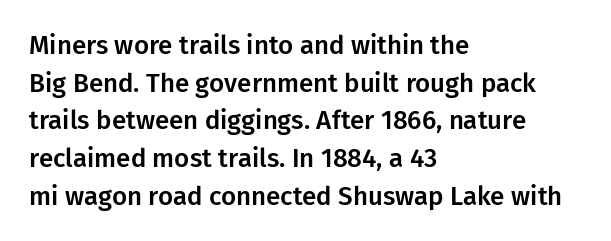
Which margin do the lines hug? The left one — the right edge is uneven. This sample uses plain, unmodified letter spacing. Glance below the letters and you will spot only blank space. Baseline-to-baseline distance is the conventional proportion of letter height.
